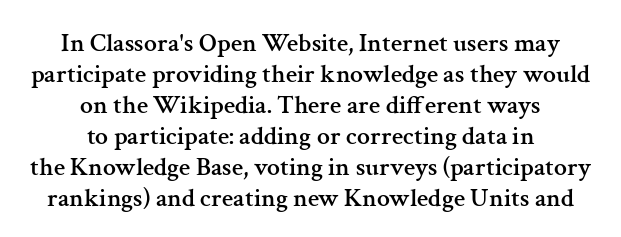
The whitespace from short lines is split evenly between both sides. Does extra space separate the letters? No, they use regular spacing. The specimen omits any rule beneath the text block's lines. The letters stand straight up with perfectly vertical stems.
